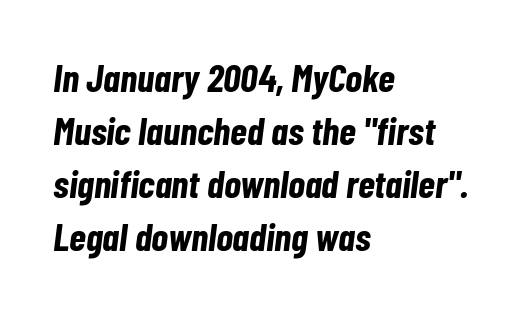
Spacing between characters is what you'd get straight out of the box. Anything drawn beneath the words? Only blank space. Proportional: the letters do not fall into vertical columns. Teacher's note: observe the even left margin — that is flush-left alignment. Characters are canted at an angle relative to the baseline's perpendicular.
